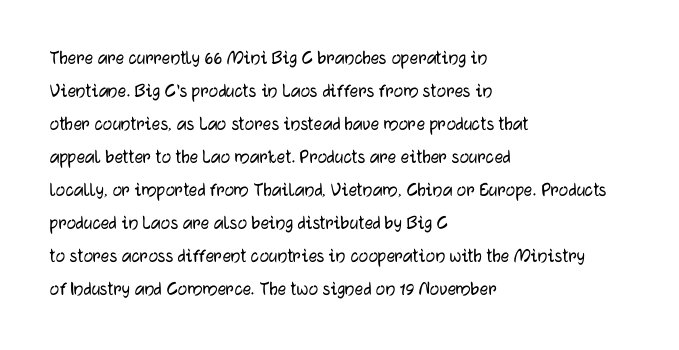
The image shows 21 px text type, upright; set left-aligned, normal line spacing (1.57x), normal letter spacing, not underlined.
